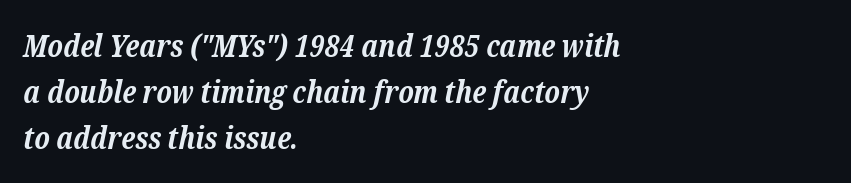
In CSS terms this would be text-align: left. Is this a fixed-width face? No — the glyphs have proportional, varying widths. The axis of the letterforms is tilted away from vertical. Notice how thick the strokes are: this is what a full bold looks like.
